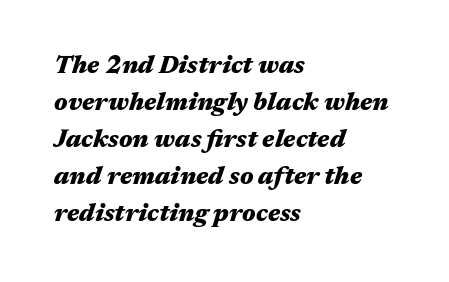
The image shows 25 px bold type, italic (leaning right); set left-aligned, normal line spacing (1.48x), normal letter spacing, not underlined.
